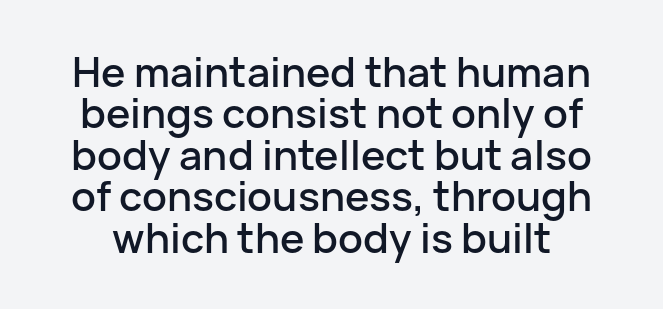
The image shows 41 px sans-serif type, upright; set tight line spacing (1.01x), normal letter spacing, not underlined; low stroke contrast and a medium x-height.
